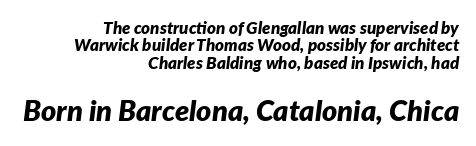
{"italic": "yes", "lean": "right", "slant_degrees": 7, "bold": "yes", "weight": "bold", "width": "normal", "stroke_contrast": "low", "x_height": "medium", "monospaced": "no", "underline": "no", "align": "right", "line_spacing": "tight", "line_spacing_ratio": 1.02, "letter_spacing": "normal", "letter_spacing_em": 0.0, "larger_block": "second", "size_ratio": 1.71, "glyph_px": 29}
